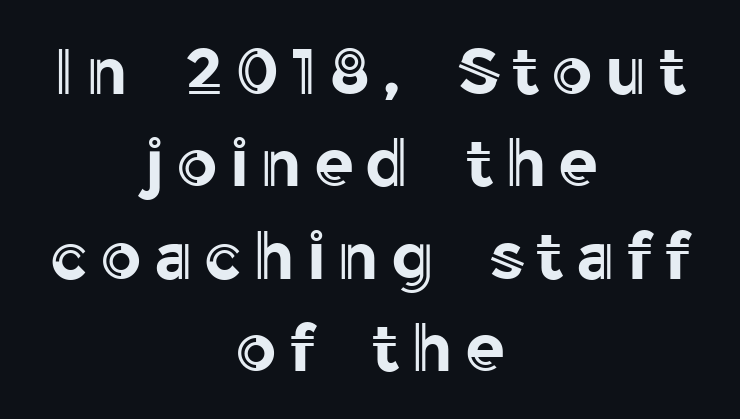
The image shows 65 px text type, upright; set centered, normal line spacing (1.42x), not underlined; a medium x-height.
